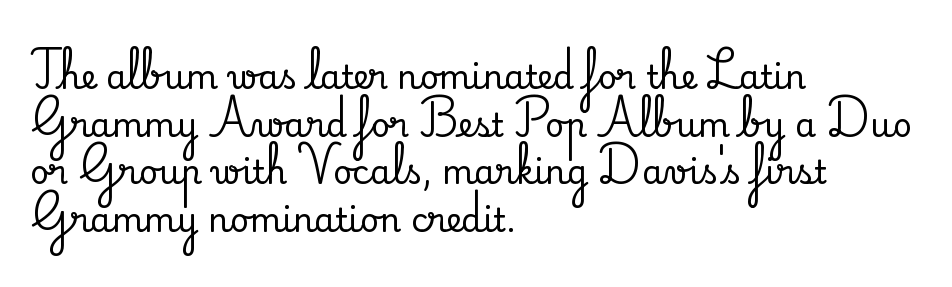
{"serif": "yes", "italic": "no", "width": "normal", "stroke_contrast": "medium", "x_height": "small", "monospaced": "no", "underline": "no", "align": "left", "line_spacing": "normal", "line_spacing_ratio": 1.44, "letter_spacing": "normal", "letter_spacing_em": 0.0, "glyph_px": 33}
